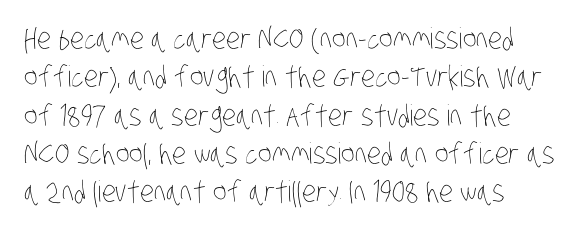
The image shows 29 px thin, condensed type; set normal line spacing (1.32x), normal letter spacing, not underlined; low stroke contrast and a large x-height.
